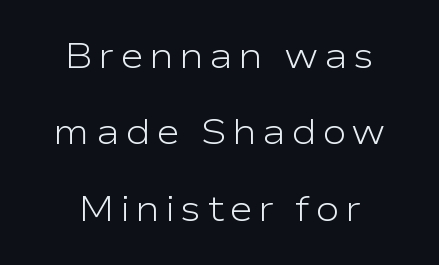
The image shows 36 px light, wide sans-serif type, upright; set centered, loose line spacing (2.12x), not underlined; low stroke contrast and a medium x-height.
